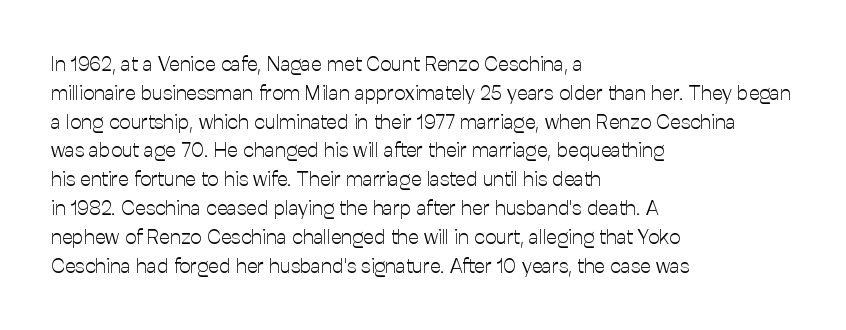
Vertical strokes here are truly vertical. The typesetting does not lean heavy: it is not bold. These lines keep a tight, regular rhythm from letter to letter. Anything drawn beneath the words? Only blank space. The designer left line spacing at the default. Caption: multi-line text, flush left, ragged right.
